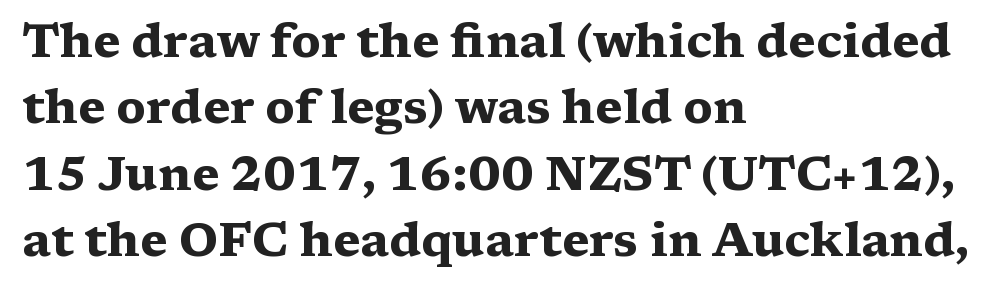
Q: Is the text bold? A: Yes.
Q: Is the text italic (slanted)? A: No, it is upright.
Q: Is the typeface a serif or a sans-serif typeface? A: Serif.
Q: Is the text underlined? A: No.
Q: How is the paragraph aligned? A: Left-aligned.
Q: Is the spacing between letters normal or unusually wide? A: Normal.
Q: Is the spacing between lines tight, normal or loose? A: Normal.
Q: Width (condensed, normal, or wide)? A: Wide.
Q: Stroke contrast? A: Medium.
Q: x-height? A: Medium.
Q: Monospaced? A: No.
